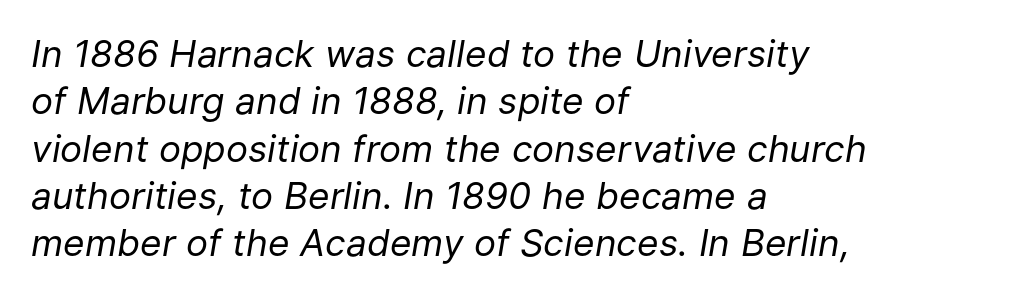
The image shows 37 px regular-weight type, italic (leaning right); set left-aligned, normal line spacing (1.28x), normal letter spacing, not underlined; low stroke contrast and a medium x-height.
